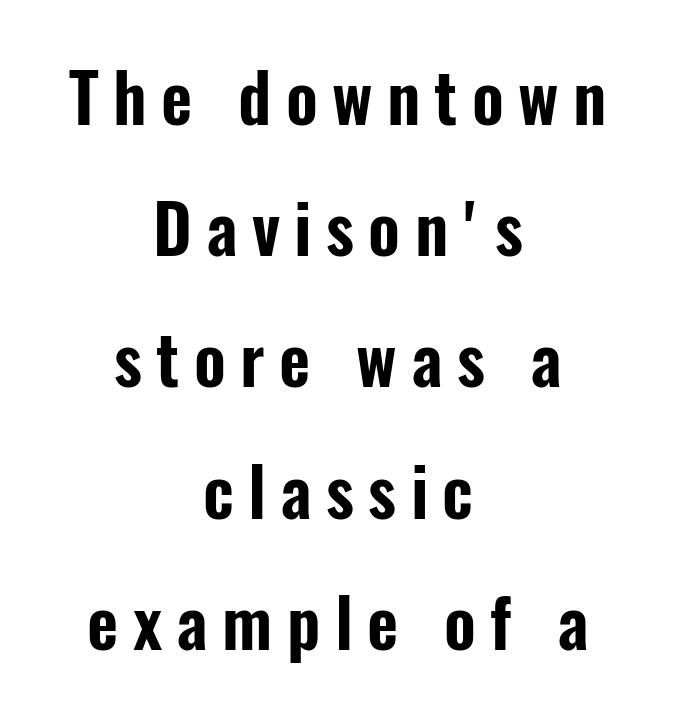
The image shows 68 px condensed sans-serif type, upright; set centered, loose line spacing (1.93x), unusually wide letter spacing (+0.21 em), not underlined; low stroke contrast and a medium x-height.
